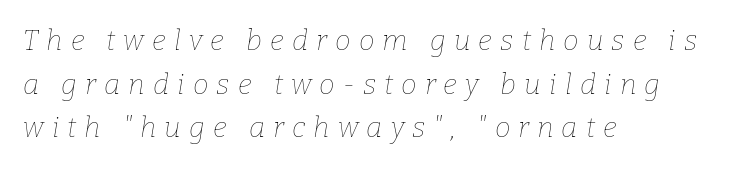
Q: Is the text bold? A: No.
Q: Is the text italic (slanted)? A: Yes, it leans right by about 9 degrees.
Q: Is the text underlined? A: No.
Q: How is the paragraph aligned? A: Left-aligned.
Q: Is the spacing between letters normal or unusually wide? A: Unusually wide.
Q: Is the spacing between lines tight, normal or loose? A: Normal.
Q: Width (condensed, normal, or wide)? A: Normal.
Q: Stroke contrast? A: Low.
Q: x-height? A: Medium.
Q: Monospaced? A: No.
